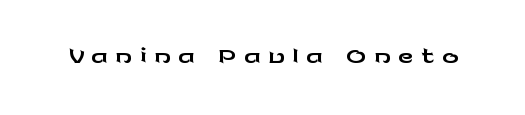
The image shows 42 px wide sans-serif type, upright; set not underlined; low stroke contrast and a medium x-height.
